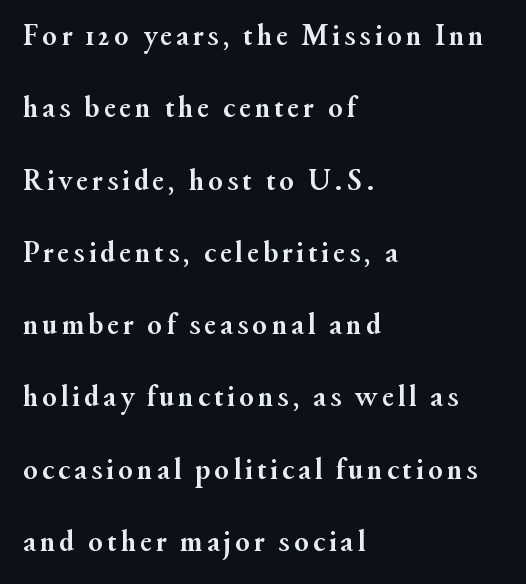
Italic: no, the glyphs are upright roman. Each letter's strokes conclude with small projecting serifs. Caption: bold face, heavy strokes. The paragraph has a hard left edge and a soft right edge. The area under the type is left untouched.
